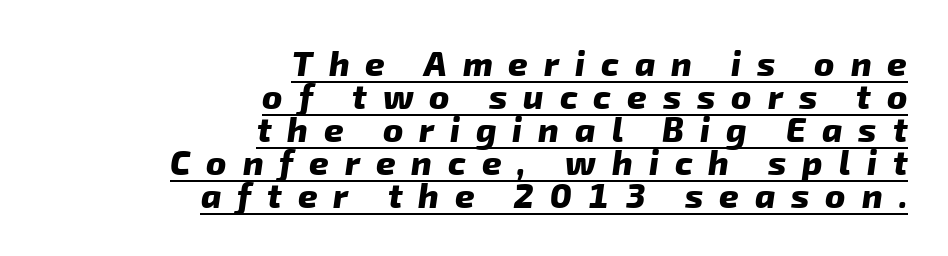
The image shows 34 px heavy sans-serif type; set right-aligned, tight line spacing (0.97x), unusually wide letter spacing (+0.47 em), underlined; low stroke contrast and a medium x-height.
